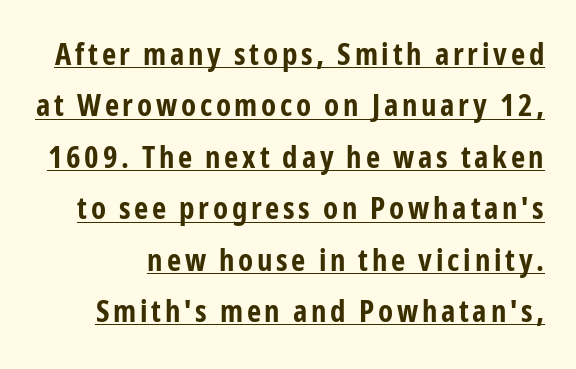
Q: Is the text bold? A: Yes.
Q: Is the text italic (slanted)? A: No, it is upright.
Q: Is the typeface a serif or a sans-serif typeface? A: Sans-serif.
Q: Is the text underlined? A: Yes.
Q: Is the spacing between lines tight, normal or loose? A: Normal.
Q: Width (condensed, normal, or wide)? A: Condensed.
Q: Stroke contrast? A: Low.
Q: x-height? A: Medium.
Q: Monospaced? A: No.
